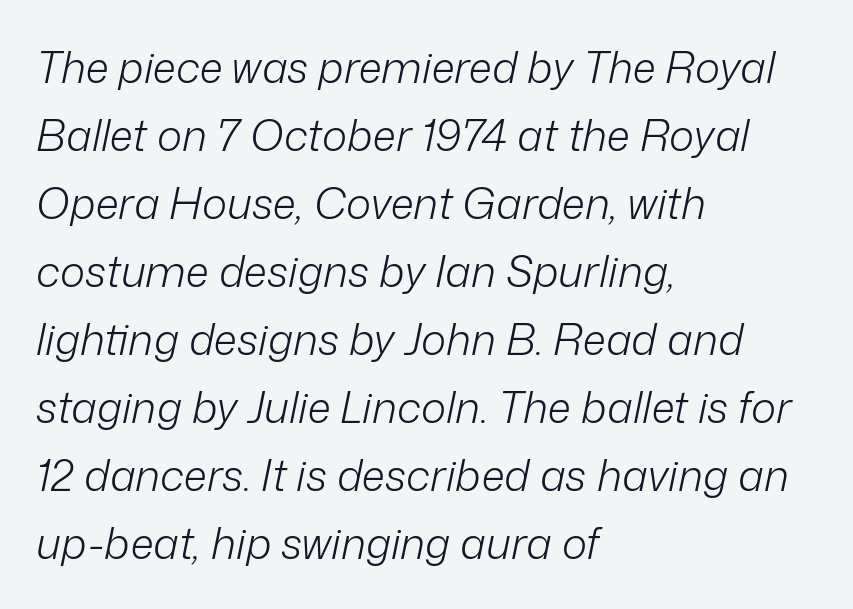
Q: Is the text bold? A: No.
Q: Is the text italic (slanted)? A: Yes, it leans right by about 12 degrees.
Q: Is the text underlined? A: No.
Q: How is the paragraph aligned? A: Left-aligned.
Q: Is the spacing between letters normal or unusually wide? A: Normal.
Q: Is the spacing between lines tight, normal or loose? A: Normal.
Q: Width (condensed, normal, or wide)? A: Normal.
Q: Stroke contrast? A: Low.
Q: x-height? A: Medium.
Q: Monospaced? A: No.
